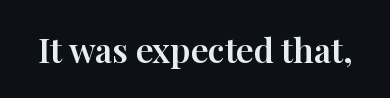
The image shows 34 px serif type, upright; set normal letter spacing, not underlined; high stroke contrast and a medium x-height.
